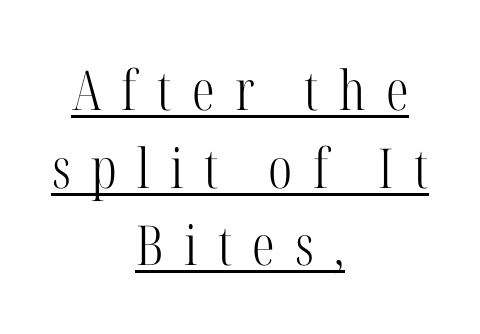
{"serif": "yes", "italic": "no", "bold": "no", "weight": "light", "width": "condensed", "stroke_contrast": "high", "x_height": "medium", "monospaced": "no", "underline": "yes", "align": "center", "line_spacing": "normal", "line_spacing_ratio": 1.41, "letter_spacing": "wide", "letter_spacing_em": 0.37, "glyph_px": 55}
